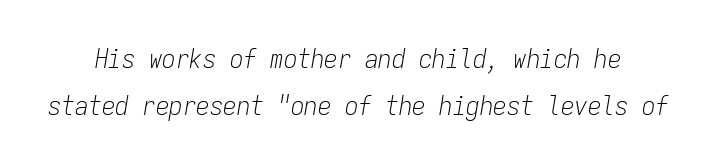
The image shows 27 px text type, italic (leaning right); set line spacing 1.75x, normal letter spacing, not underlined.
